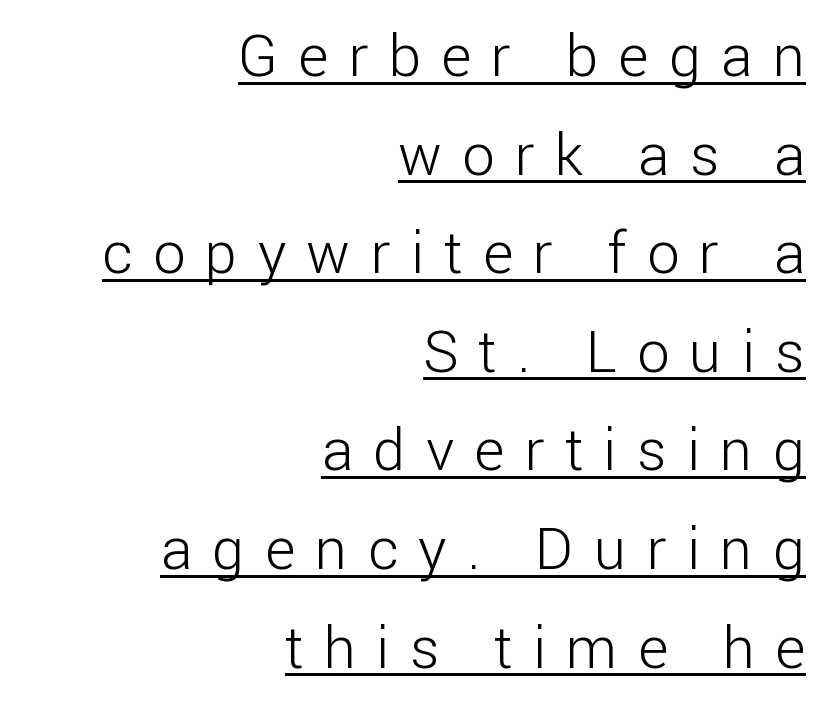
{"serif": "no", "italic": "no", "bold": "no", "weight": "light", "width": "normal", "stroke_contrast": "low", "x_height": "medium", "monospaced": "no", "underline": "yes", "align": "right", "line_spacing": "normal", "line_spacing_ratio": 1.7, "letter_spacing": "wide", "letter_spacing_em": 0.35, "glyph_px": 58}
